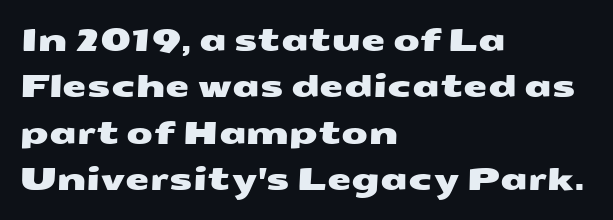
{"serif": "no", "width": "wide", "stroke_contrast": "medium", "x_height": "medium", "monospaced": "no", "underline": "no", "align": "left", "line_spacing": "normal", "line_spacing_ratio": 1.5, "letter_spacing": "normal", "letter_spacing_em": 0.0, "glyph_px": 31}
